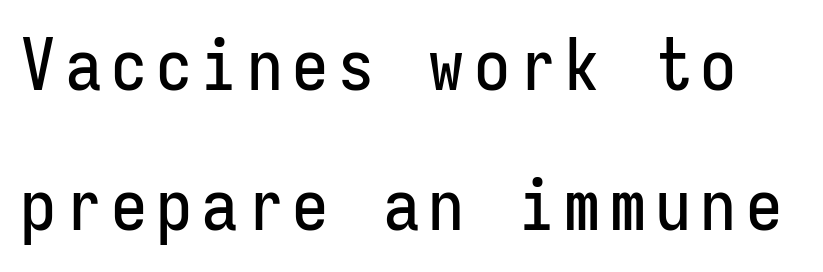
{"serif": "no", "italic": "no", "width": "condensed", "stroke_contrast": "low", "x_height": "medium", "monospaced": "yes", "underline": "no", "line_spacing": "loose", "line_spacing_ratio": 1.95, "glyph_px": 72}
